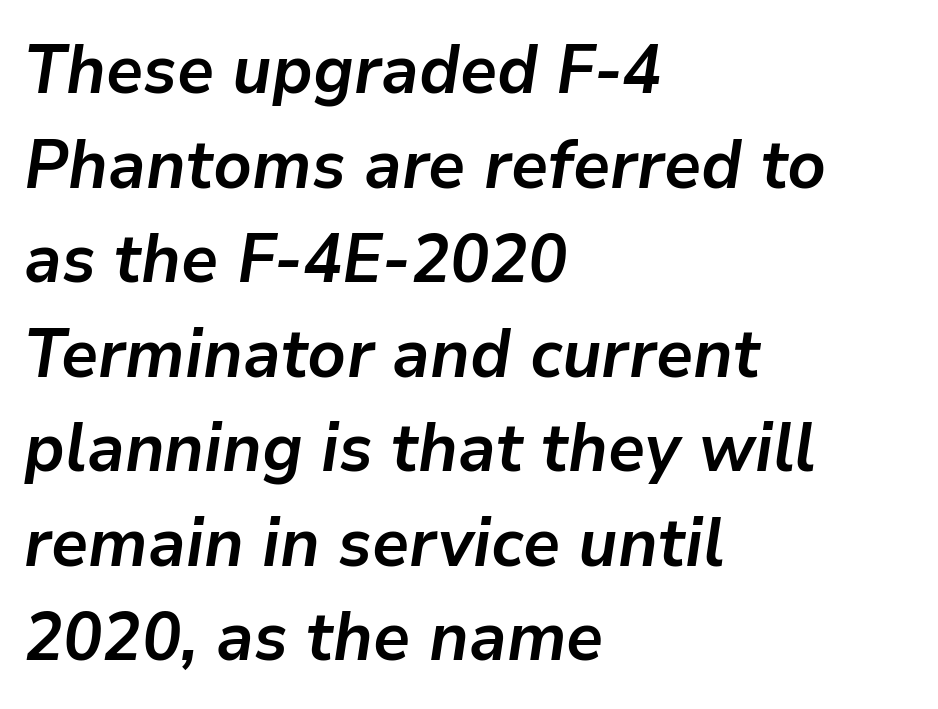
Q: Is the text bold? A: Yes.
Q: Is the text italic (slanted)? A: Yes, it leans right by about 9 degrees.
Q: Is the text underlined? A: No.
Q: How is the paragraph aligned? A: Left-aligned.
Q: Is the spacing between letters normal or unusually wide? A: Normal.
Q: Is the spacing between lines tight, normal or loose? A: Normal.
Q: Width (condensed, normal, or wide)? A: Normal.
Q: Stroke contrast? A: Low.
Q: x-height? A: Medium.
Q: Monospaced? A: No.
